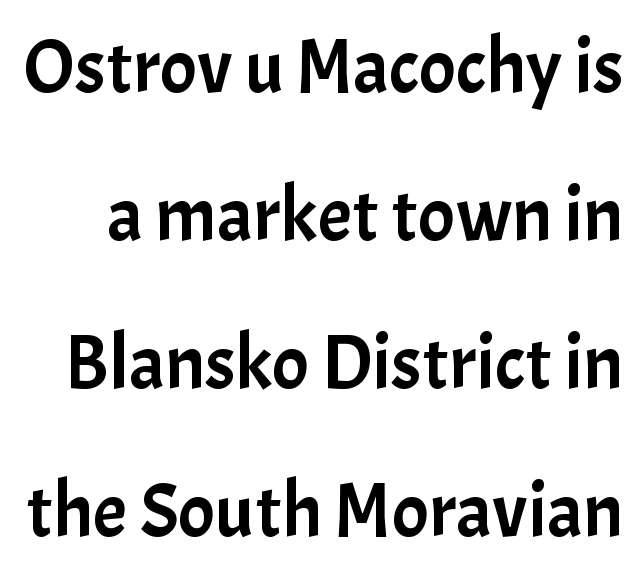
{"serif": "no", "italic": "no", "width": "normal", "stroke_contrast": "low", "x_height": "medium", "monospaced": "no", "underline": "no", "line_spacing": "loose", "line_spacing_ratio": 1.92, "letter_spacing": "normal", "letter_spacing_em": 0.0, "glyph_px": 77}
